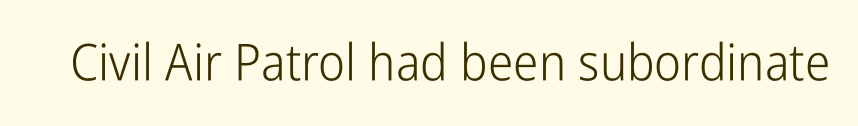
Q: Is the text bold? A: No.
Q: Is the text italic (slanted)? A: No, it is upright.
Q: Is the typeface a serif or a sans-serif typeface? A: Sans-serif.
Q: Is the text underlined? A: No.
Q: Is the spacing between letters normal or unusually wide? A: Normal.
Q: Width (condensed, normal, or wide)? A: Condensed.
Q: Stroke contrast? A: Low.
Q: x-height? A: Medium.
Q: Monospaced? A: No.
